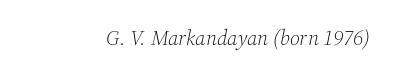
{"italic": "yes", "lean": "right", "slant_degrees": 12, "bold": "no", "underline": "no", "letter_spacing": "normal", "letter_spacing_em": 0.0, "glyph_px": 21}
